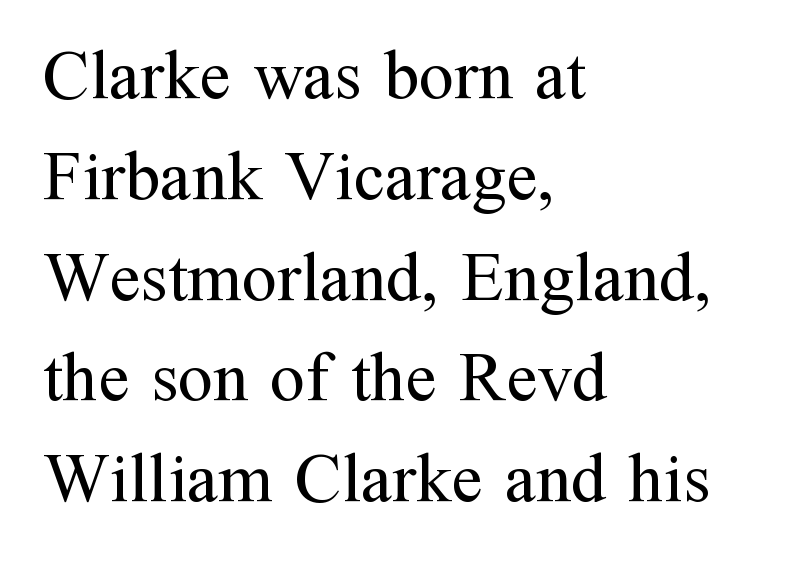
Ordinary non-slanted type is in use. Horizontally, the lines are justified to the leading edge only. Plain, unruled lines of type. This reads as an unemphasized weight, regular at the heaviest.
